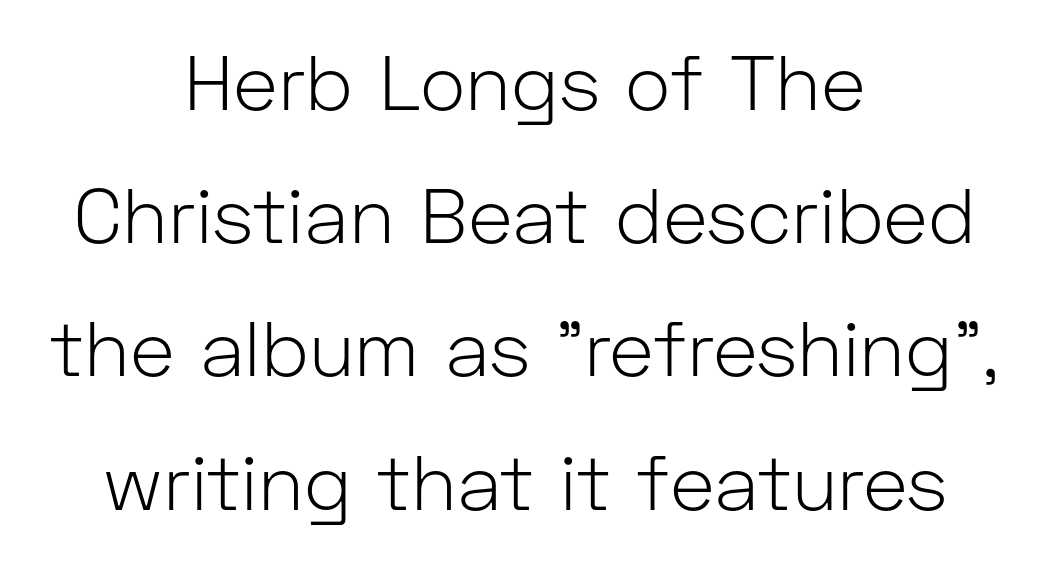
The image shows 77 px light sans-serif type, upright; set centered, line spacing 1.73x, normal letter spacing, not underlined; low stroke contrast and a medium x-height.
